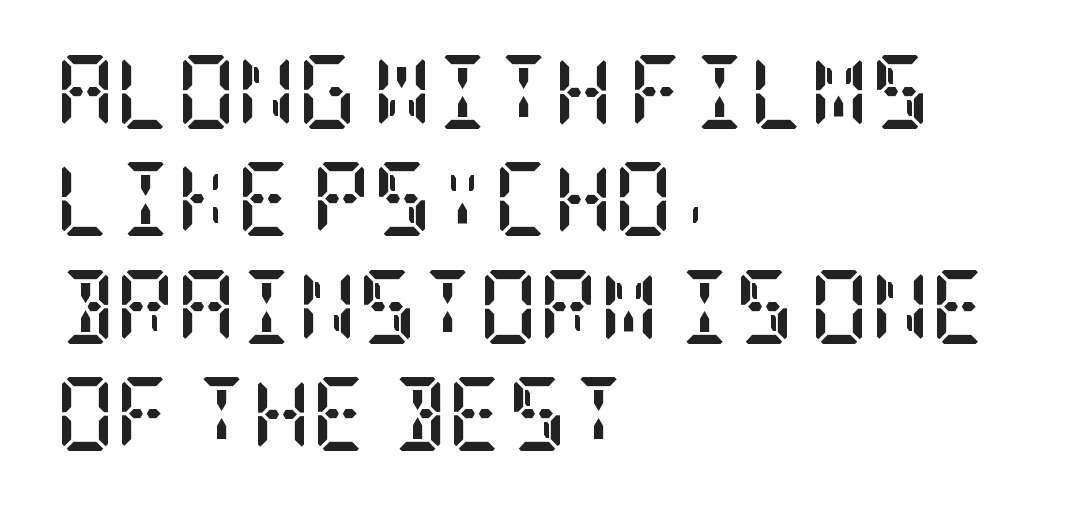
The image shows 74 px semibold, condensed serif type, upright; set left-aligned, normal line spacing (1.45x), normal letter spacing, not underlined; low stroke contrast and a large x-height.
